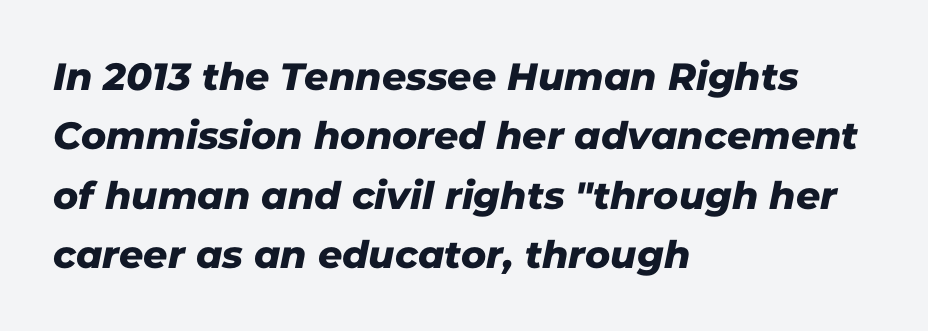
Q: Is the typeface a serif or a sans-serif typeface? A: Sans-serif.
Q: Is the text underlined? A: No.
Q: How is the paragraph aligned? A: Left-aligned.
Q: Is the spacing between letters normal or unusually wide? A: Normal.
Q: Is the spacing between lines tight, normal or loose? A: Normal.
Q: Width (condensed, normal, or wide)? A: Normal.
Q: Stroke contrast? A: Low.
Q: x-height? A: Medium.
Q: Monospaced? A: No.
